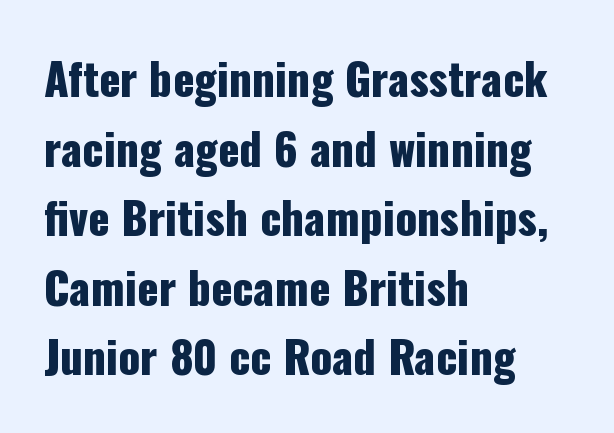
{"serif": "no", "italic": "no", "width": "condensed", "stroke_contrast": "low", "x_height": "medium", "monospaced": "no", "underline": "no", "align": "left", "line_spacing": "normal", "line_spacing_ratio": 1.58, "letter_spacing": "normal", "letter_spacing_em": 0.0, "glyph_px": 44}
